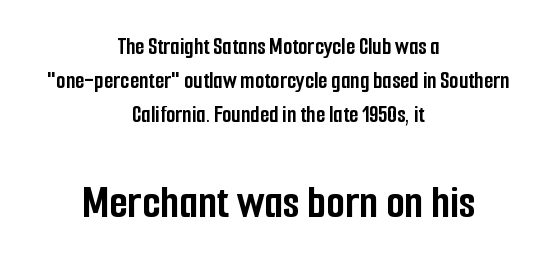
The image shows 48 px semibold, condensed sans-serif type, upright; set centered, normal line spacing (1.42x), normal letter spacing, not underlined; the second (bottom) block is 2.0x larger; low stroke contrast and a medium x-height.
